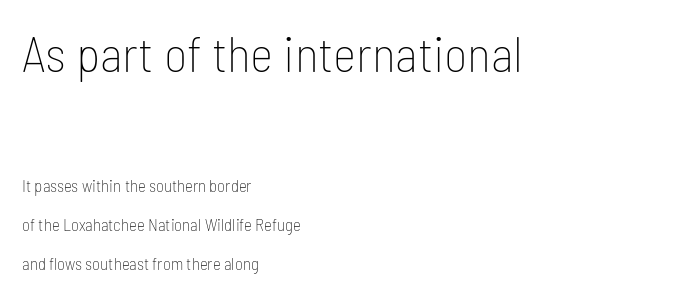
The image shows 50 px thin, condensed sans-serif type, upright; set left-aligned, loose line spacing (2.27x), normal letter spacing, not underlined; the first (top) block is 2.94x larger; low stroke contrast and a medium x-height.
